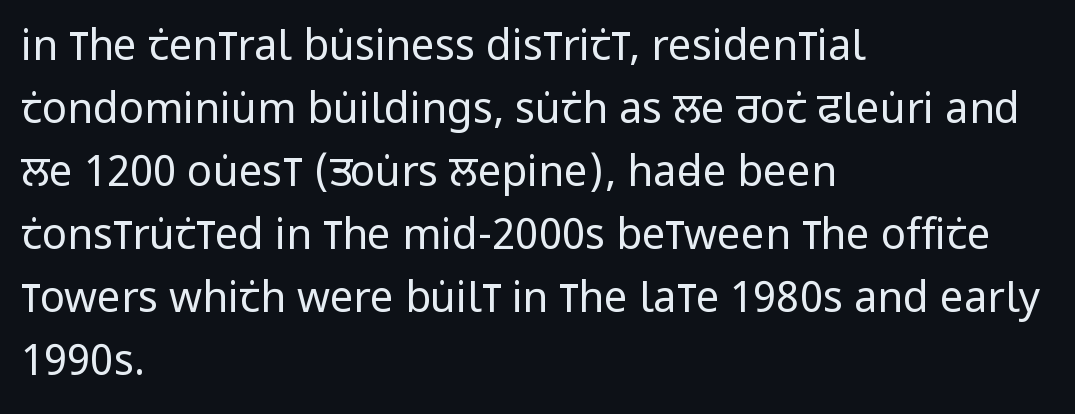
The image shows 42 px regular-weight, condensed sans-serif type, upright; set left-aligned, normal line spacing (1.5x), normal letter spacing, not underlined; low stroke contrast and a large x-height.
